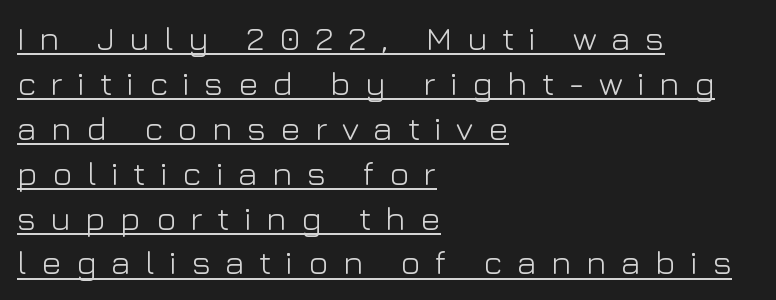
Q: Is the text bold? A: No.
Q: Is the text italic (slanted)? A: No, it is upright.
Q: Is the typeface a serif or a sans-serif typeface? A: Sans-serif.
Q: Is the text underlined? A: Yes.
Q: How is the paragraph aligned? A: Left-aligned.
Q: Is the spacing between letters normal or unusually wide? A: Unusually wide.
Q: Is the spacing between lines tight, normal or loose? A: Normal.
Q: Width (condensed, normal, or wide)? A: Normal.
Q: Stroke contrast? A: Low.
Q: x-height? A: Medium.
Q: Monospaced? A: No.
